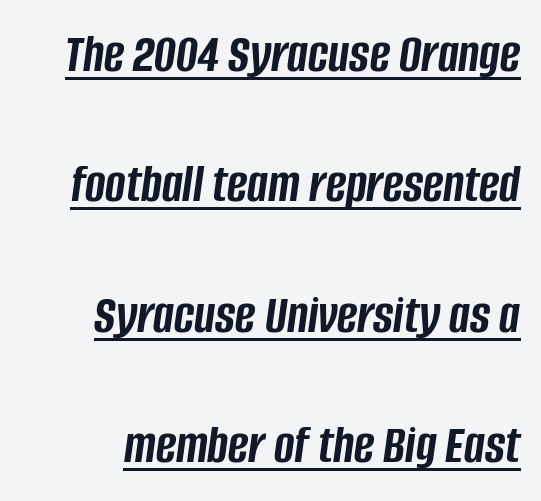
You can see a thin bar hugging the bottom of the glyphs. Does extra space separate the letters? No, they use regular spacing. A typesetter would call this proportional, since set widths differ per character. Looking at the ascenders, they clearly lean. The font is running at its bold setting.
